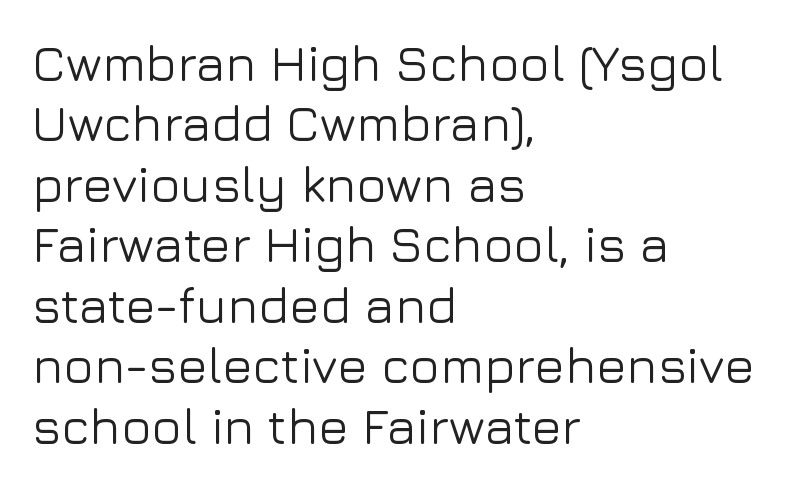
The image shows 50 px sans-serif type, upright; set left-aligned, line spacing 1.21x, normal letter spacing, not underlined; low stroke contrast and a medium x-height.
